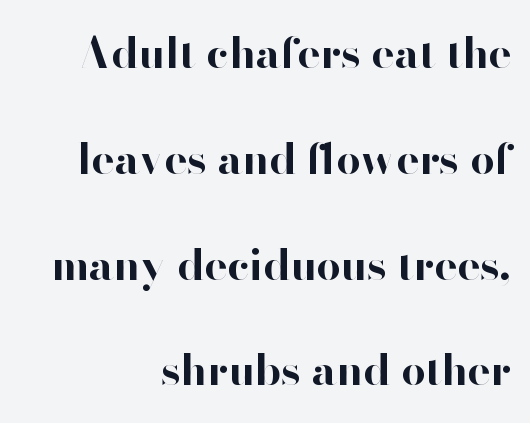
The lines in this sample share a right terminus and differ only in where they begin. Just letters on the line, the space beneath them empty. The typography opts for an upright posture over an oblique one. Heft: maximum for text — a bold. Successive baselines arrive slowly, with a big drop between each. Proportional: the letters do not fall into vertical columns.
